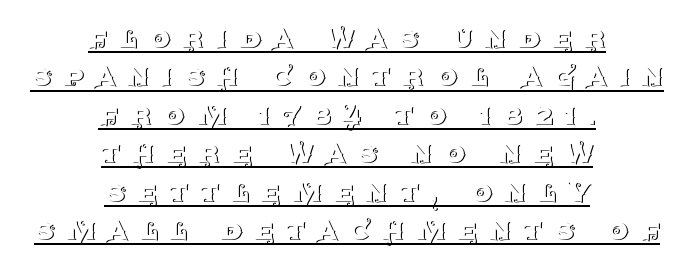
{"serif": "yes", "italic": "no", "bold": "no", "weight": "thin", "width": "normal", "stroke_contrast": "medium", "x_height": "large", "monospaced": "no", "underline": "yes", "align": "center", "line_spacing": "tight", "line_spacing_ratio": 1.13, "letter_spacing": "wide", "letter_spacing_em": 0.35, "glyph_px": 34}
